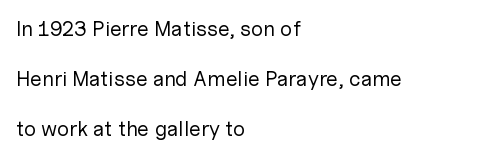
Q: Is the text bold? A: No.
Q: Is the text italic (slanted)? A: No, it is upright.
Q: Is the text underlined? A: No.
Q: How is the paragraph aligned? A: Left-aligned.
Q: Is the spacing between letters normal or unusually wide? A: Normal.
Q: Is the spacing between lines tight, normal or loose? A: Loose.
